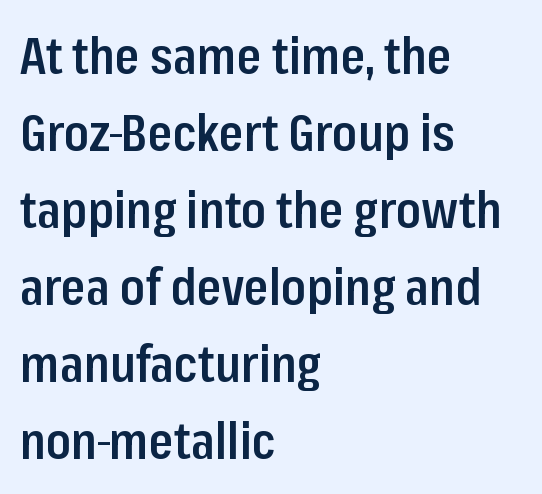
A clean baseline with only descenders dipping below it. Note the varied advance widths — an 'i' is clearly narrower than an 'm'. This rendering employs a face without finishing strokes, i.e., a sans-serif. Quick note: not italic, upright.
